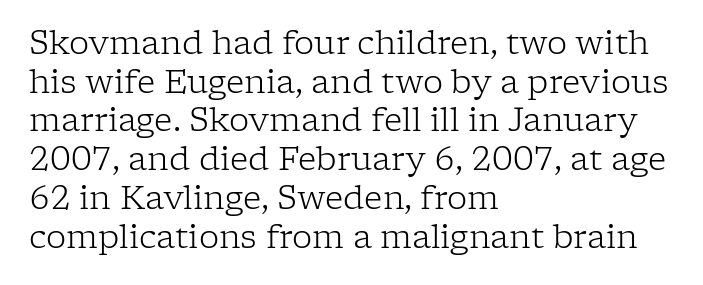
The image shows 32 px light serif type, upright; set left-aligned, line spacing 1.21x, normal letter spacing, not underlined; low stroke contrast and a medium x-height.
